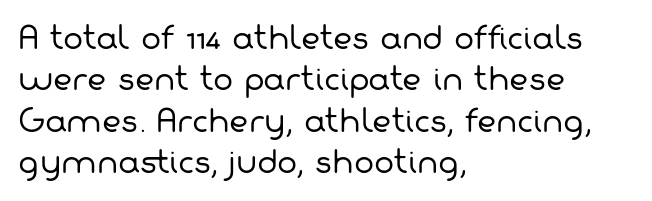
The image shows 30 px regular-weight sans-serif type; set left-aligned, normal line spacing (1.38x), normal letter spacing, not underlined; low stroke contrast and a medium x-height.
